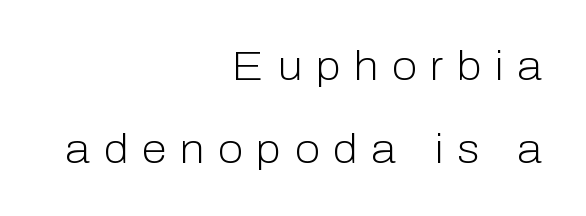
Q: Is the text bold? A: No.
Q: Is the text italic (slanted)? A: No, it is upright.
Q: Is the typeface a serif or a sans-serif typeface? A: Sans-serif.
Q: Is the text underlined? A: No.
Q: How is the paragraph aligned? A: Right-aligned.
Q: Is the spacing between letters normal or unusually wide? A: Unusually wide.
Q: Is the spacing between lines tight, normal or loose? A: Loose.
Q: Width (condensed, normal, or wide)? A: Normal.
Q: Stroke contrast? A: Low.
Q: x-height? A: Medium.
Q: Monospaced? A: No.
